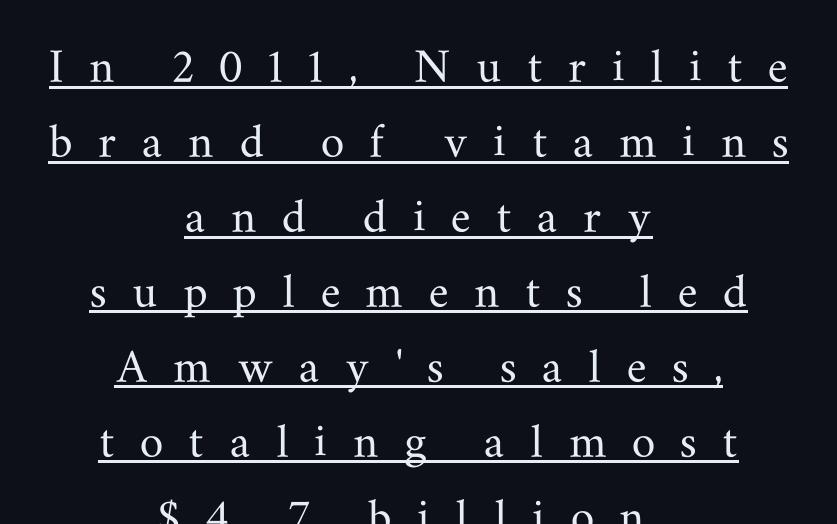
{"serif": "yes", "italic": "no", "width": "wide", "stroke_contrast": "medium", "x_height": "small", "monospaced": "no", "underline": "yes", "align": "center", "line_spacing": "normal", "line_spacing_ratio": 1.27, "letter_spacing": "wide", "letter_spacing_em": 0.43, "glyph_px": 59}
